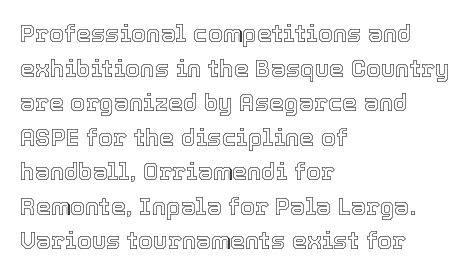
Q: Is the text italic (slanted)? A: No, it is upright.
Q: Is the text underlined? A: No.
Q: How is the paragraph aligned? A: Left-aligned.
Q: Is the spacing between letters normal or unusually wide? A: Normal.
Q: Is the spacing between lines tight, normal or loose? A: Normal.
